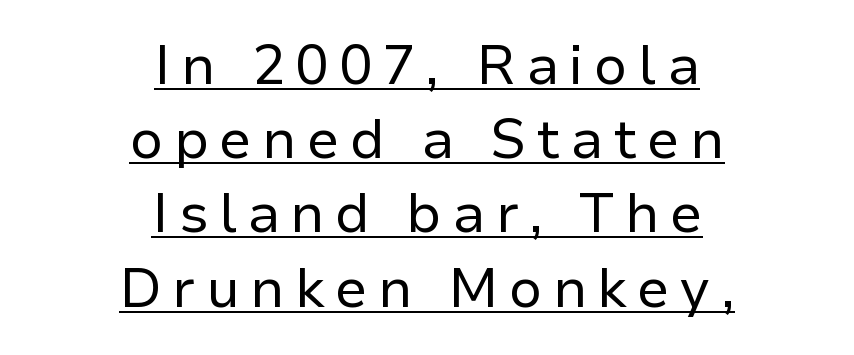
{"serif": "no", "italic": "no", "bold": "no", "weight": "regular", "width": "normal", "stroke_contrast": "low", "x_height": "medium", "monospaced": "no", "underline": "yes", "align": "center", "line_spacing": "normal", "line_spacing_ratio": 1.35, "glyph_px": 55}
